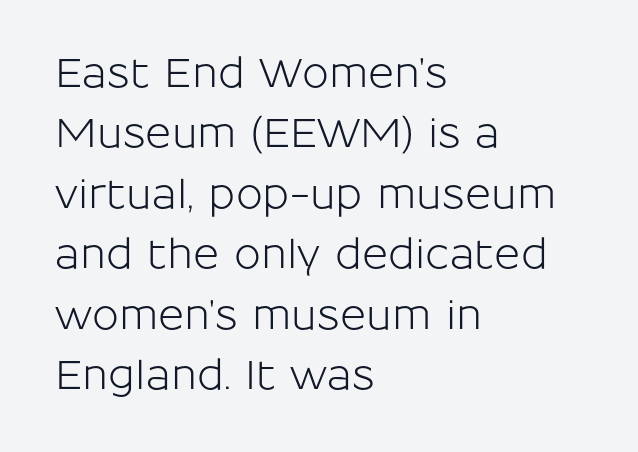
Q: Is the text italic (slanted)? A: No, it is upright.
Q: Is the typeface a serif or a sans-serif typeface? A: Sans-serif.
Q: Is the text underlined? A: No.
Q: How is the paragraph aligned? A: Left-aligned.
Q: Is the spacing between letters normal or unusually wide? A: Normal.
Q: Is the spacing between lines tight, normal or loose? A: Normal.
Q: Width (condensed, normal, or wide)? A: Normal.
Q: Stroke contrast? A: Low.
Q: x-height? A: Medium.
Q: Monospaced? A: No.
